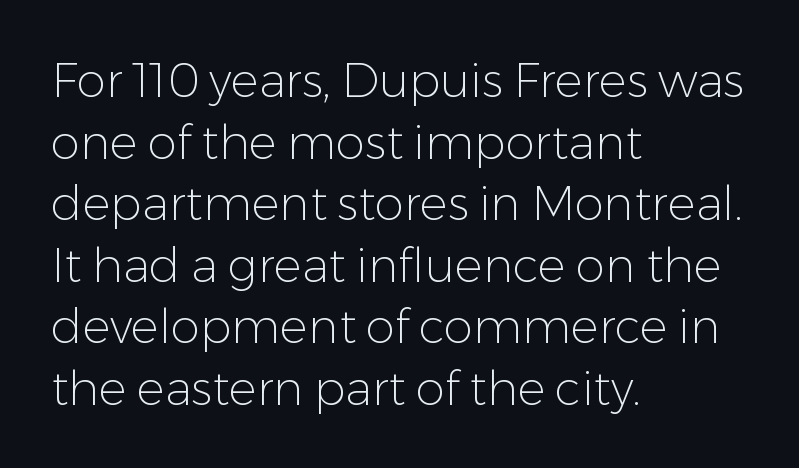
The image shows 47 px light sans-serif type, upright; set left-aligned, normal line spacing (1.31x), normal letter spacing, not underlined; low stroke contrast and a medium x-height.
